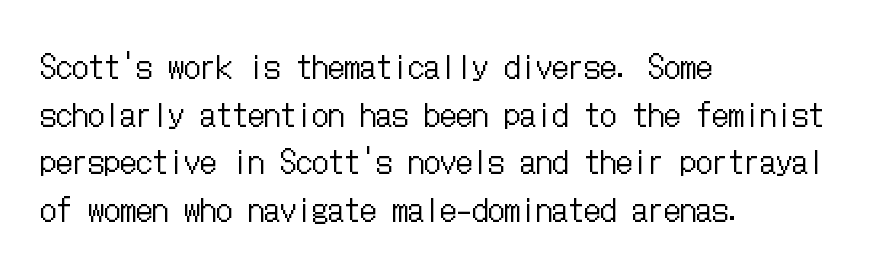
Q: Is the text bold? A: No.
Q: Is the text italic (slanted)? A: No, it is upright.
Q: Is the text underlined? A: No.
Q: How is the paragraph aligned? A: Left-aligned.
Q: Is the spacing between letters normal or unusually wide? A: Normal.
Q: Is the spacing between lines tight, normal or loose? A: Normal.
Q: Width (condensed, normal, or wide)? A: Condensed.
Q: Stroke contrast? A: Low.
Q: x-height? A: Medium.
